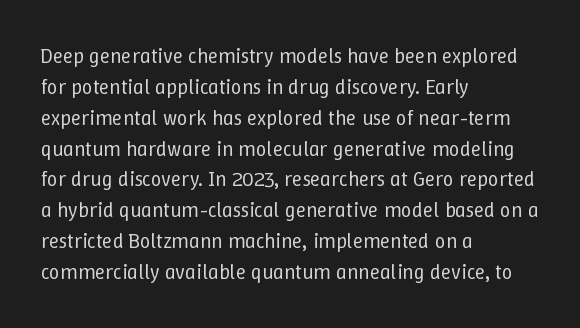
Q: Is the text bold? A: No.
Q: Is the text italic (slanted)? A: No, it is upright.
Q: Is the text underlined? A: No.
Q: How is the paragraph aligned? A: Left-aligned.
Q: Is the spacing between letters normal or unusually wide? A: Normal.
Q: Is the spacing between lines tight, normal or loose? A: Normal.
